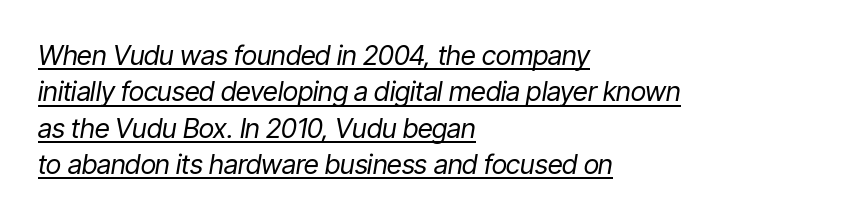
The leading is moderate, giving the passage an even texture. The typesetting does not lean heavy: it is not bold. Quick note: italic. Glyph-to-glyph distance matches everyday printed text. Caption: multi-line text, flush left, ragged right.
